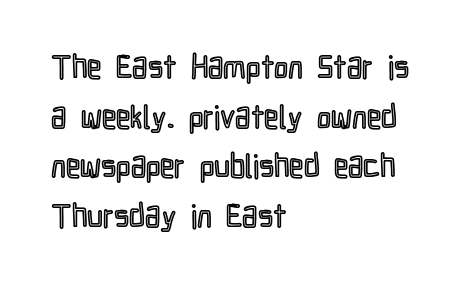
{"italic": "no", "width": "condensed", "x_height": "medium", "monospaced": "no", "underline": "no", "align": "left", "line_spacing": "normal", "line_spacing_ratio": 1.55, "letter_spacing": "normal", "letter_spacing_em": 0.0, "glyph_px": 32}
